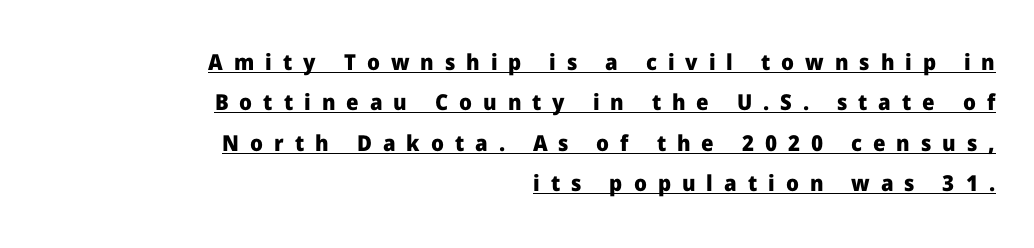
{"italic": "no", "bold": "yes", "underline": "yes", "align": "right", "line_spacing_ratio": 1.84, "letter_spacing": "wide", "letter_spacing_em": 0.5, "glyph_px": 22}
